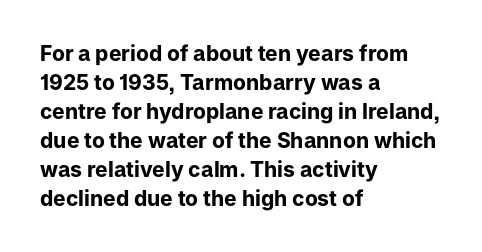
The image shows 21 px bold type, upright; set left-aligned, normal line spacing (1.38x), normal letter spacing, not underlined.
